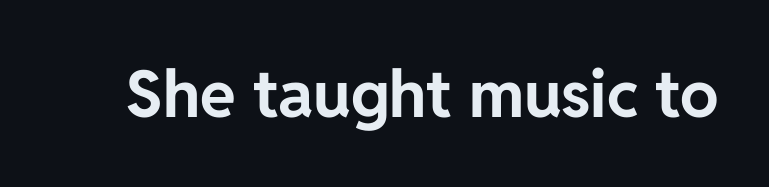
{"serif": "no", "italic": "no", "bold": "yes", "weight": "bold", "width": "normal", "stroke_contrast": "low", "x_height": "medium", "monospaced": "no", "underline": "no", "letter_spacing": "normal", "letter_spacing_em": 0.0, "glyph_px": 65}
